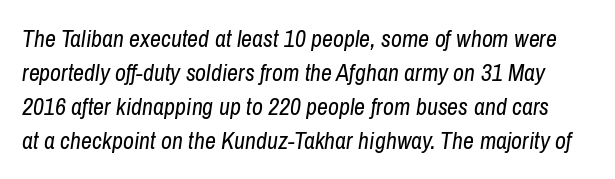
The image shows 24 px text type, italic (leaning right); set normal line spacing (1.41x), normal letter spacing, not underlined.
